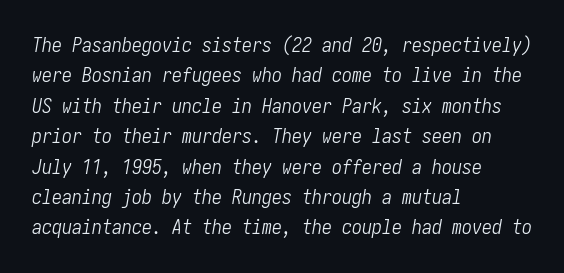
Q: Is the text bold? A: No.
Q: Is the text italic (slanted)? A: Yes, it leans right by about 10 degrees.
Q: Is the text underlined? A: No.
Q: How is the paragraph aligned? A: Left-aligned.
Q: Is the spacing between letters normal or unusually wide? A: Normal.
Q: Is the spacing between lines tight, normal or loose? A: Normal.
